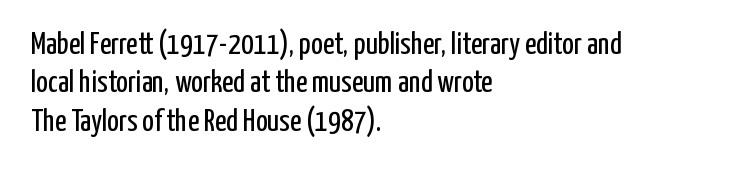
Q: Is the text bold? A: No.
Q: Is the text italic (slanted)? A: No, it is upright.
Q: Is the typeface a serif or a sans-serif typeface? A: Sans-serif.
Q: Is the text underlined? A: No.
Q: How is the paragraph aligned? A: Left-aligned.
Q: Is the spacing between letters normal or unusually wide? A: Normal.
Q: Width (condensed, normal, or wide)? A: Condensed.
Q: Stroke contrast? A: Low.
Q: x-height? A: Medium.
Q: Monospaced? A: No.
